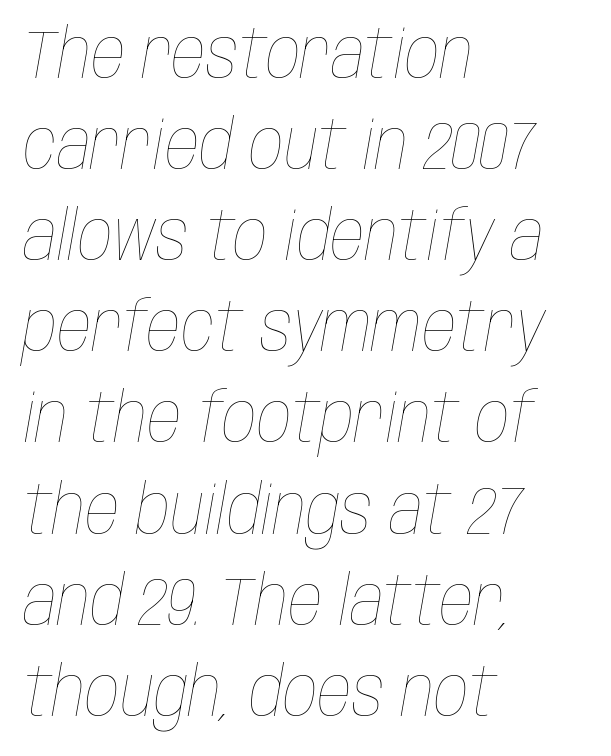
The image shows 68 px thin, condensed type, italic (leaning right); set left-aligned, normal line spacing (1.34x), normal letter spacing, not underlined; low stroke contrast and a large x-height.
